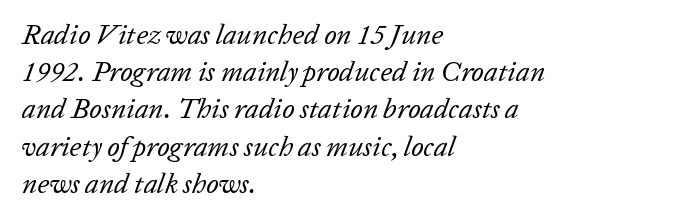
The image shows 28 px regular-weight type, italic (leaning right); set left-aligned, normal line spacing (1.33x), normal letter spacing, not underlined; low stroke contrast and a medium x-height.
